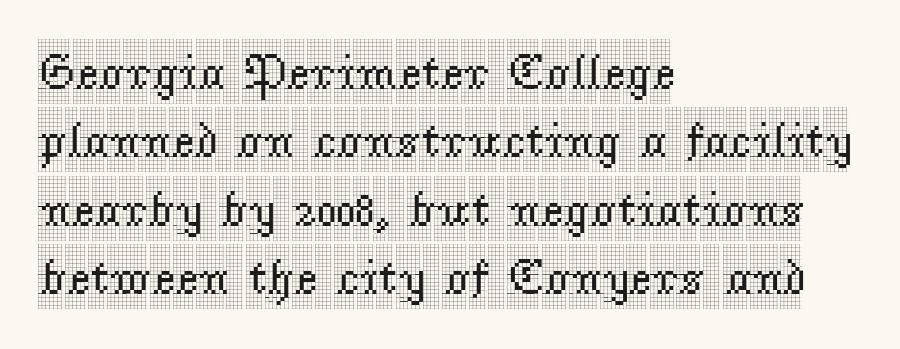
Horizontally, the lines are justified to the leading edge only. Upright lettering throughout. Small tapered or slab feet sit at the stroke ends, so this counts as serif. You could not count columns in this text — the font is proportionally spaced. Bare-footed words on every line.
